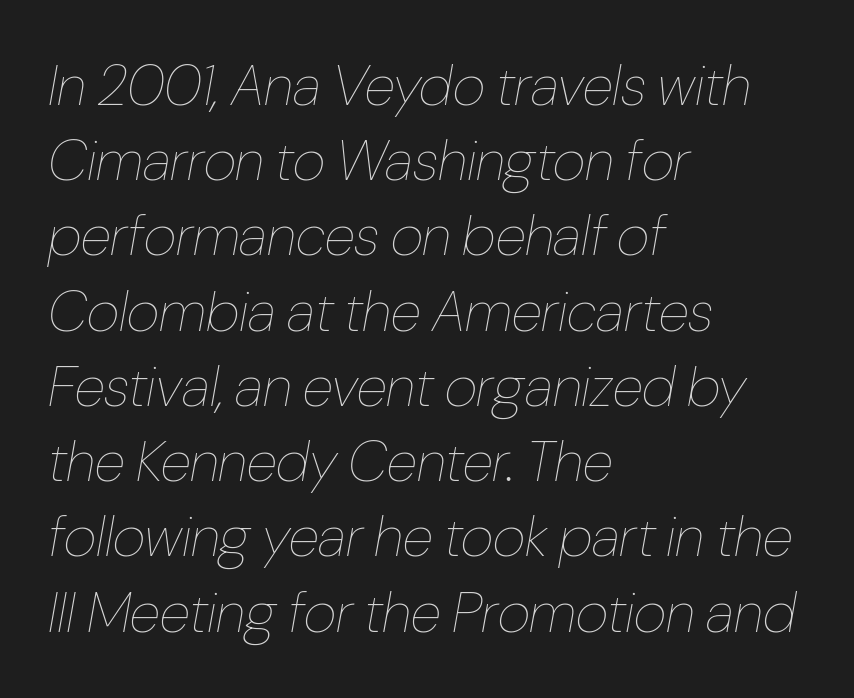
{"italic": "yes", "lean": "right", "slant_degrees": 10, "bold": "no", "weight": "thin", "width": "condensed", "stroke_contrast": "low", "x_height": "medium", "monospaced": "no", "underline": "no", "align": "left", "line_spacing": "normal", "line_spacing_ratio": 1.32, "letter_spacing": "normal", "letter_spacing_em": 0.0, "glyph_px": 57}
